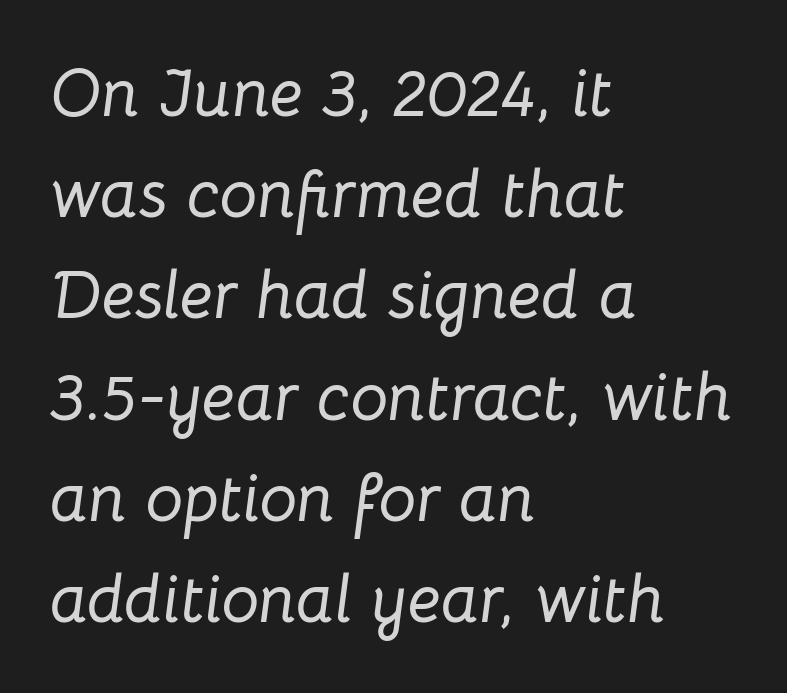
{"italic": "yes", "lean": "right", "slant_degrees": 8, "width": "normal", "stroke_contrast": "low", "x_height": "medium", "monospaced": "no", "underline": "no", "align": "left", "line_spacing": "normal", "line_spacing_ratio": 1.51, "letter_spacing": "normal", "letter_spacing_em": 0.0, "glyph_px": 67}
